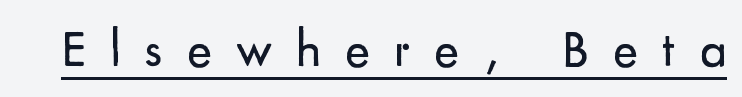
The image shows 53 px regular-weight sans-serif type, upright; set unusually wide letter spacing (+0.45 em), underlined; low stroke contrast and a small x-height.
